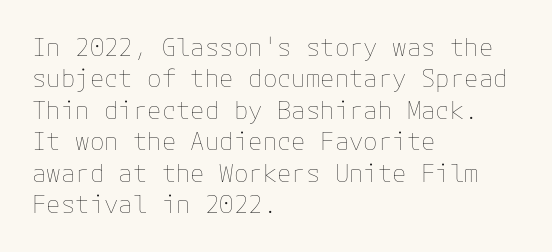
What stands out about the letter spacing? Nothing — it is the standard amount. Unmarked baselines from the first word to the last. The rendering anchors every line to the left-hand side. Regarding leading, the lines here are spaced in the standard way. Compared with a typical body face, this is equally light or lighter still. In terms of posture, this sample is upright.
